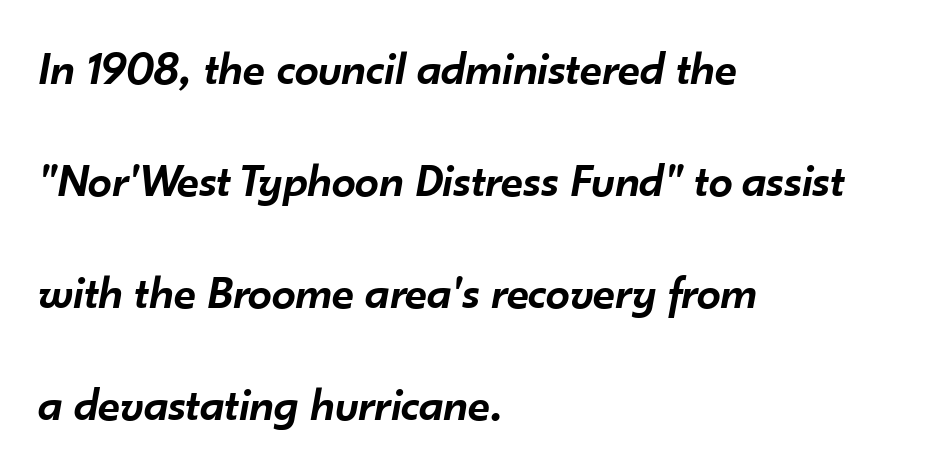
The image shows 48 px semibold type, italic (leaning right); set left-aligned, loose line spacing (2.33x), normal letter spacing, not underlined; low stroke contrast and a small x-height.
